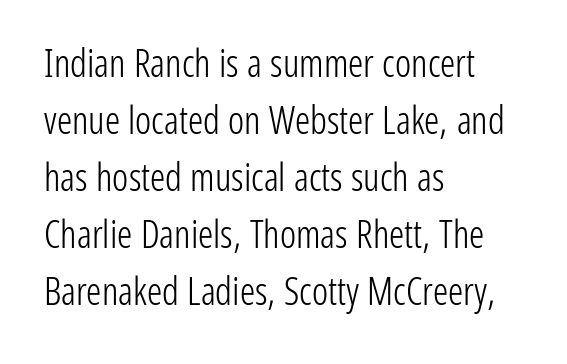
Is the type heavy? It reads as light-to-regular instead. The space between consecutive lines is moderate. Here the designer chose a conventional face with non-uniform glyph widths. Which margin do the lines hug? The left one — the right edge is uneven. Notice how the stems are strictly vertical — no italics here. Unmarked baselines from the first word to the last.
